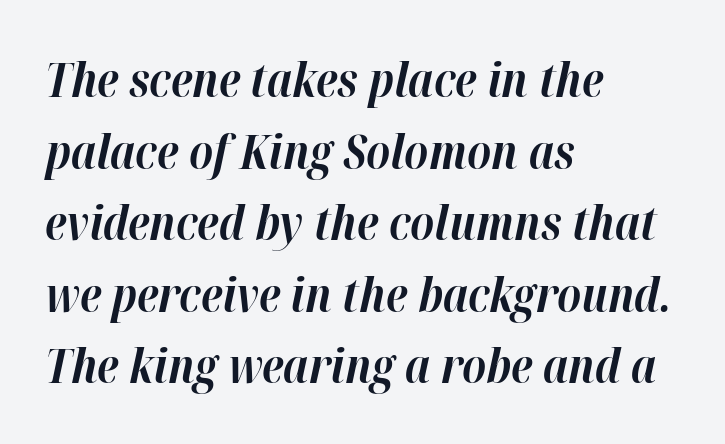
The image shows 48 px bold type, italic (leaning right); set left-aligned, normal line spacing (1.49x), normal letter spacing, not underlined; high stroke contrast and a medium x-height.
